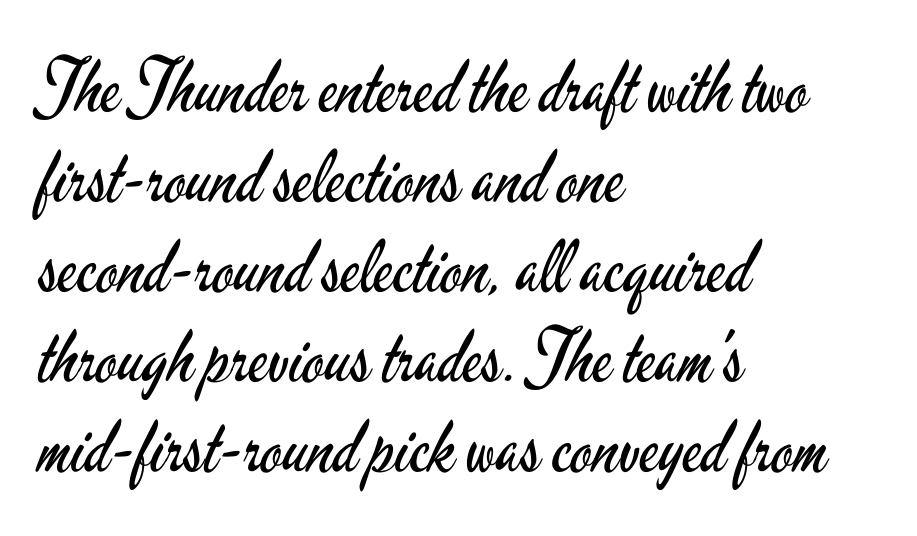
Think standard paragraph weight, or any step lighter than that. Is there much room between lines? A standard amount, neither cramped nor airy. Line starts are locked; line ends wander. Nothing unusual about the tracking: characters are spaced as the font intends. Descenders hang freely into open space. Note the varied advance widths — an 'i' is clearly narrower than an 'm'.
